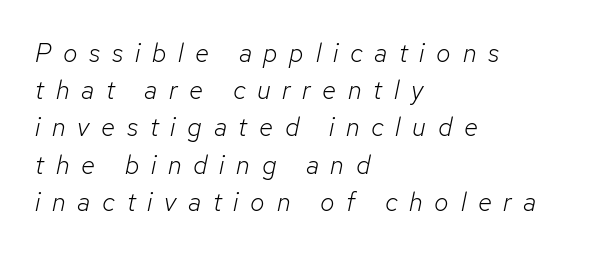
Q: Is the text bold? A: No.
Q: Is the text italic (slanted)? A: Yes, it leans right by about 12 degrees.
Q: Is the text underlined? A: No.
Q: How is the paragraph aligned? A: Left-aligned.
Q: Is the spacing between letters normal or unusually wide? A: Unusually wide.
Q: Is the spacing between lines tight, normal or loose? A: Normal.
